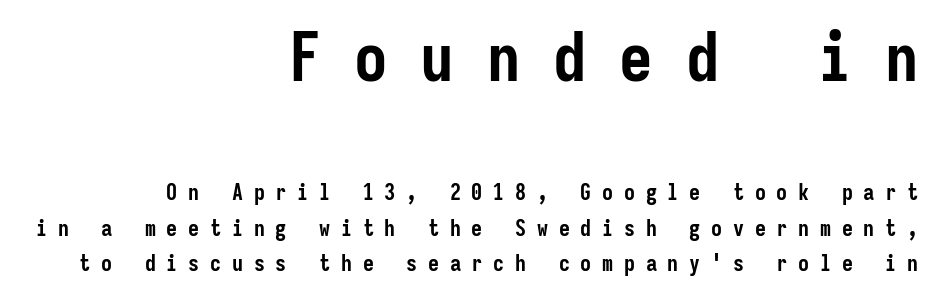
The image shows 67 px semibold, condensed sans-serif type, upright, monospaced; set right-aligned, normal line spacing (1.62x), unusually wide letter spacing (+0.49 em), not underlined; the first (top) block is 3.05x larger; low stroke contrast and a medium x-height.
